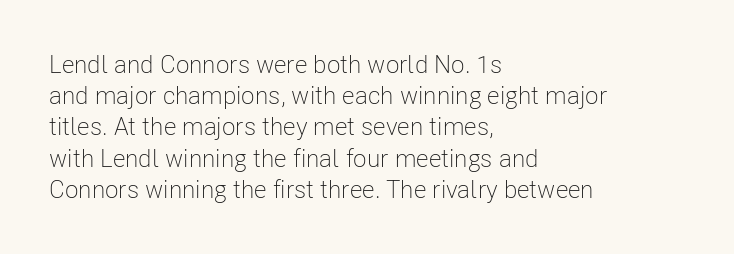
{"italic": "no", "bold": "no", "underline": "no", "align": "left", "line_spacing": "normal", "line_spacing_ratio": 1.25, "letter_spacing": "normal", "letter_spacing_em": 0.0, "glyph_px": 25}
